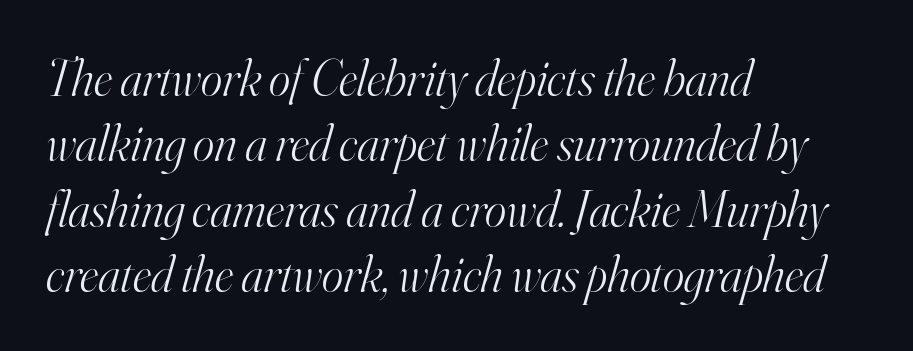
Q: Is the text bold? A: No.
Q: Is the text italic (slanted)? A: Yes, it leans right by about 16 degrees.
Q: Is the typeface a serif or a sans-serif typeface? A: Serif.
Q: Is the text underlined? A: No.
Q: How is the paragraph aligned? A: Left-aligned.
Q: Is the spacing between letters normal or unusually wide? A: Normal.
Q: Is the spacing between lines tight, normal or loose? A: Normal.
Q: Width (condensed, normal, or wide)? A: Normal.
Q: Stroke contrast? A: High.
Q: x-height? A: Small.
Q: Monospaced? A: No.
